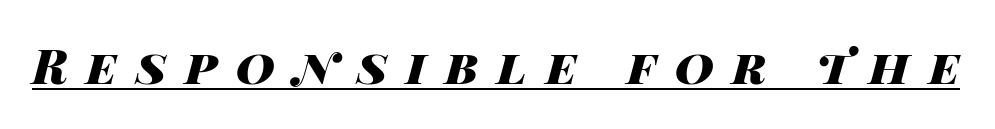
Bold? Absolutely — the strokes are thick and heavy. Does extra space separate the letters? Yes, quite a lot of it. The letters are slanted; this is an italic face. The letters advance in unequal steps, a hallmark of proportional type. The rendering uses the underline text-decoration.
